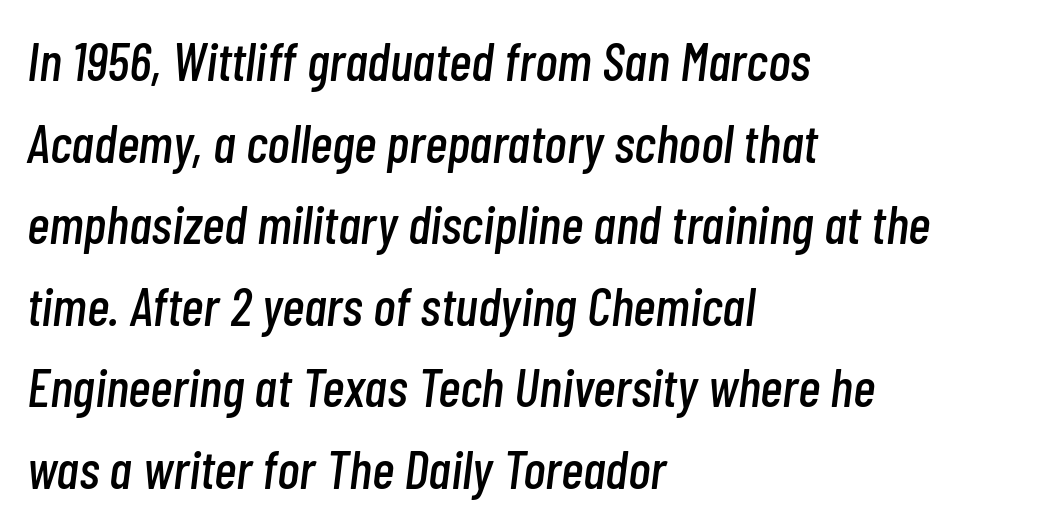
The image shows 54 px condensed type, italic (leaning right); set left-aligned, normal line spacing (1.51x), normal letter spacing, not underlined; low stroke contrast and a medium x-height.
